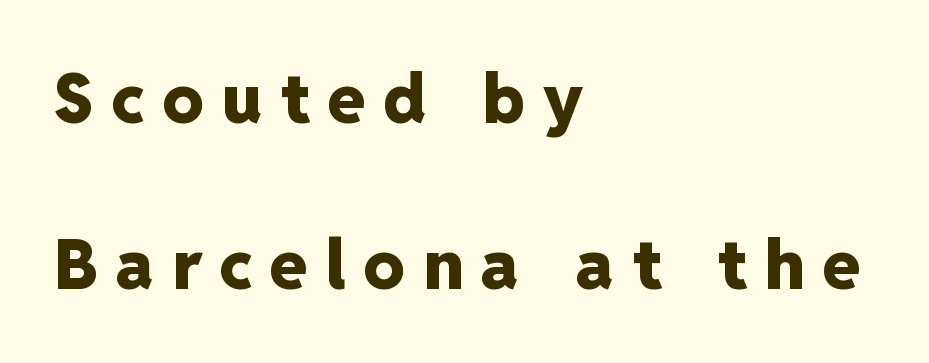
{"serif": "no", "italic": "no", "bold": "yes", "weight": "heavy", "width": "normal", "stroke_contrast": "low", "x_height": "medium", "monospaced": "no", "underline": "no", "align": "left", "line_spacing": "loose", "line_spacing_ratio": 2.44, "letter_spacing": "wide", "letter_spacing_em": 0.27, "glyph_px": 68}
